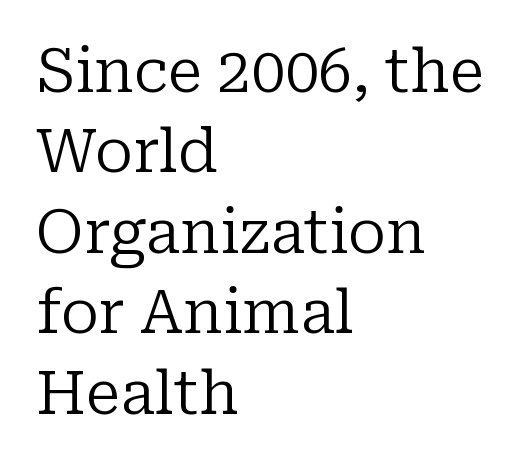
The image shows 60 px regular-weight serif type, upright; set left-aligned, normal line spacing (1.34x), normal letter spacing, not underlined; low stroke contrast and a medium x-height.
